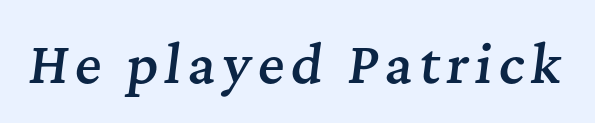
A semibold gives these letters moderate extra thickness, short of bold. A typesetter would mark this as italic. The specimen omits any rule beneath the text block's lines. Old-style or modern, the face here clearly has serifs.
